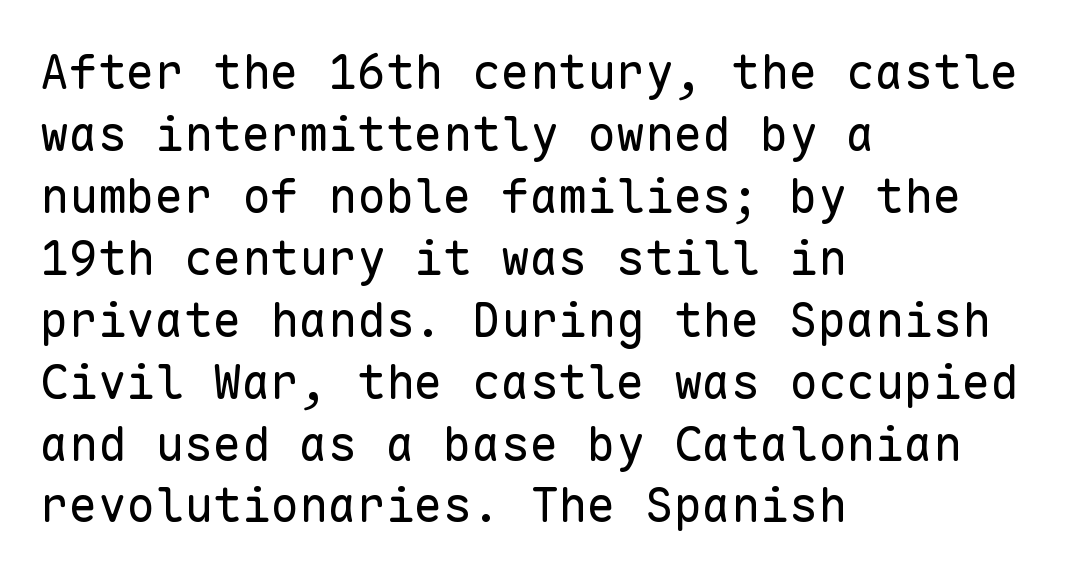
Q: Is the text bold? A: No.
Q: Is the text italic (slanted)? A: No, it is upright.
Q: Is the typeface a serif or a sans-serif typeface? A: Sans-serif.
Q: Is the text underlined? A: No.
Q: How is the paragraph aligned? A: Left-aligned.
Q: Is the spacing between letters normal or unusually wide? A: Normal.
Q: Is the spacing between lines tight, normal or loose? A: Normal.
Q: Width (condensed, normal, or wide)? A: Normal.
Q: Stroke contrast? A: Low.
Q: x-height? A: Medium.
Q: Monospaced? A: Yes.
